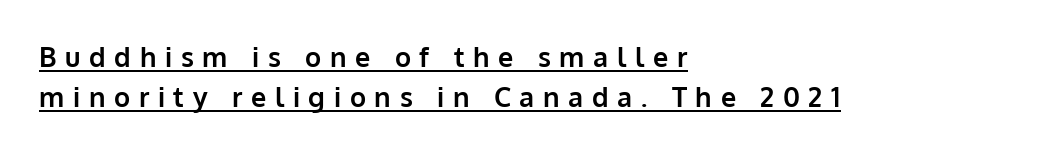
{"italic": "no", "bold": "yes", "underline": "yes", "align": "left", "line_spacing": "normal", "line_spacing_ratio": 1.49, "letter_spacing": "wide", "letter_spacing_em": 0.32, "glyph_px": 27}
